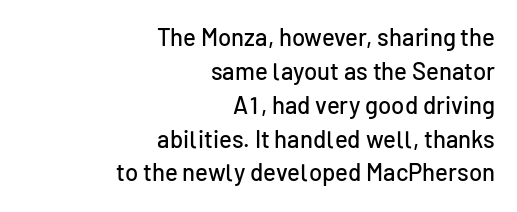
Q: Is the text italic (slanted)? A: No, it is upright.
Q: Is the text underlined? A: No.
Q: How is the paragraph aligned? A: Right-aligned.
Q: Is the spacing between letters normal or unusually wide? A: Normal.
Q: Is the spacing between lines tight, normal or loose? A: Normal.
